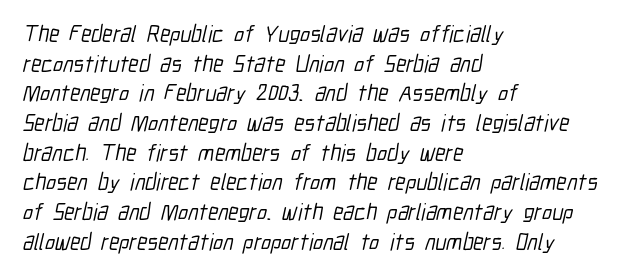
Q: Is the text underlined? A: No.
Q: How is the paragraph aligned? A: Left-aligned.
Q: Is the spacing between letters normal or unusually wide? A: Normal.
Q: Is the spacing between lines tight, normal or loose? A: Normal.
